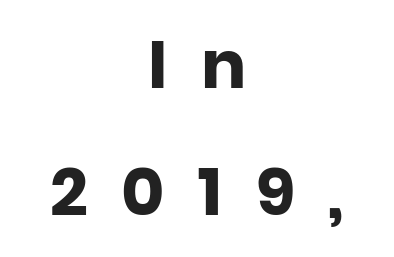
Q: Is the text bold? A: Yes.
Q: Is the text italic (slanted)? A: No, it is upright.
Q: Is the typeface a serif or a sans-serif typeface? A: Sans-serif.
Q: Is the text underlined? A: No.
Q: How is the paragraph aligned? A: Centered.
Q: Is the spacing between letters normal or unusually wide? A: Unusually wide.
Q: Width (condensed, normal, or wide)? A: Normal.
Q: Stroke contrast? A: Low.
Q: x-height? A: Large.
Q: Monospaced? A: No.
